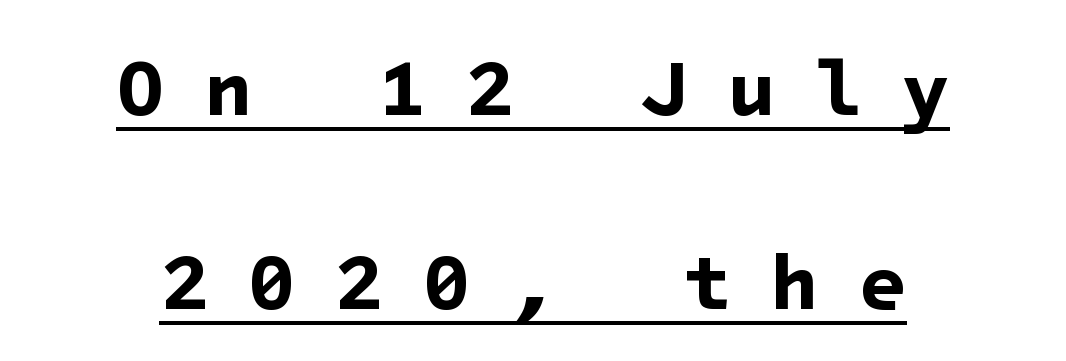
The image shows 79 px bold sans-serif type; set centered, loose line spacing (2.46x), unusually wide letter spacing (+0.49 em), underlined; low stroke contrast and a medium x-height.
